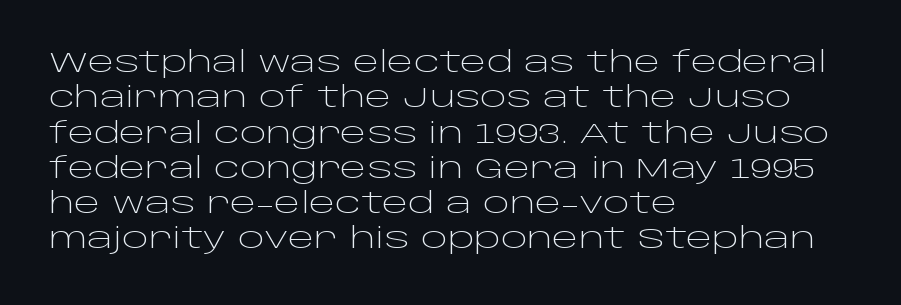
{"serif": "no", "italic": "no", "bold": "no", "weight": "light", "width": "wide", "stroke_contrast": "low", "x_height": "large", "monospaced": "no", "underline": "no", "align": "left", "line_spacing": "normal", "line_spacing_ratio": 1.26, "letter_spacing": "normal", "letter_spacing_em": 0.0, "glyph_px": 28}
